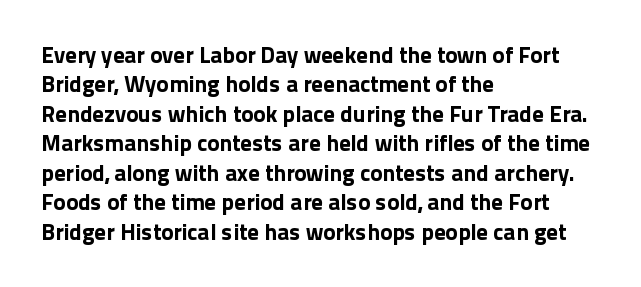
Q: Is the text bold? A: Yes.
Q: Is the text italic (slanted)? A: No, it is upright.
Q: Is the text underlined? A: No.
Q: How is the paragraph aligned? A: Left-aligned.
Q: Is the spacing between letters normal or unusually wide? A: Normal.
Q: Is the spacing between lines tight, normal or loose? A: Normal.
